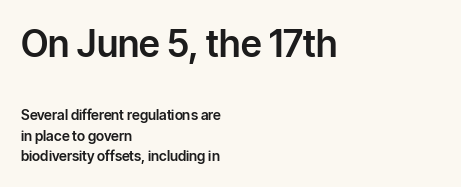
{"serif": "no", "italic": "no", "width": "normal", "stroke_contrast": "low", "x_height": "medium", "monospaced": "no", "underline": "no", "align": "left", "line_spacing": "normal", "line_spacing_ratio": 1.49, "letter_spacing": "normal", "letter_spacing_em": 0.0, "larger_block": "first", "size_ratio": 2.64, "glyph_px": 37}
